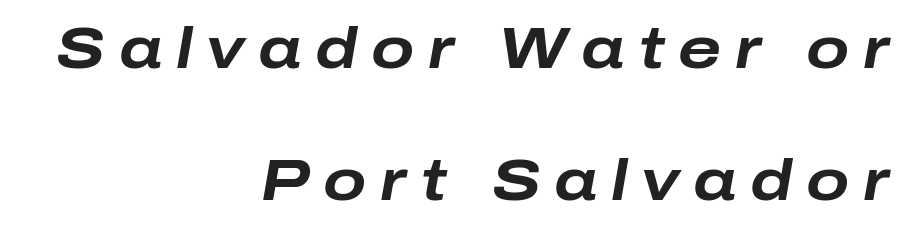
The image shows 57 px bold, wide type, italic (leaning right); set right-aligned, loose line spacing (2.32x), unusually wide letter spacing (+0.24 em), not underlined; low stroke contrast and a medium x-height.
